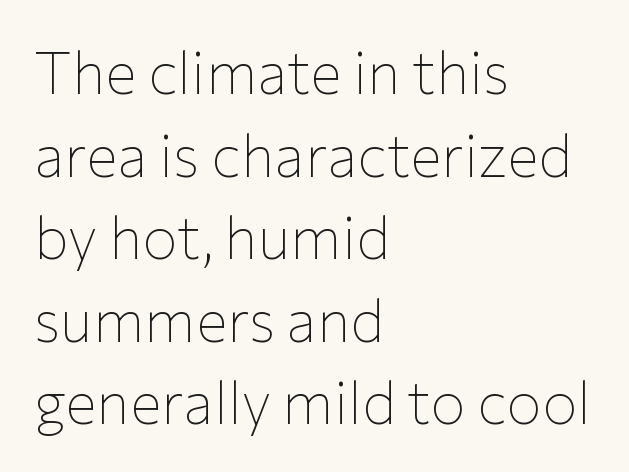
Q: Is the text bold? A: No.
Q: Is the text italic (slanted)? A: No, it is upright.
Q: Is the typeface a serif or a sans-serif typeface? A: Sans-serif.
Q: Is the text underlined? A: No.
Q: How is the paragraph aligned? A: Left-aligned.
Q: Is the spacing between letters normal or unusually wide? A: Normal.
Q: Is the spacing between lines tight, normal or loose? A: Normal.
Q: Width (condensed, normal, or wide)? A: Normal.
Q: Stroke contrast? A: Low.
Q: x-height? A: Medium.
Q: Monospaced? A: No.
